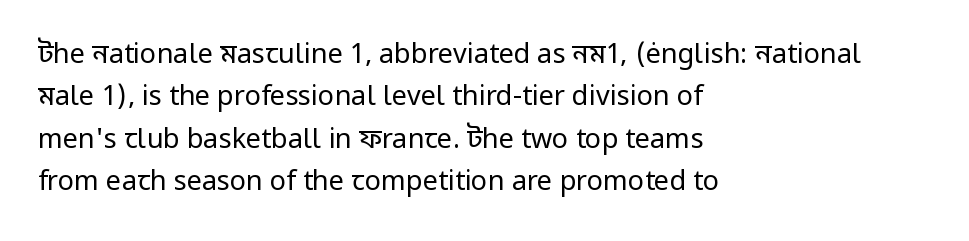
Characters follow at the spacing the type designer built in. Where is the straight margin? On the left. Weight: regular or lighter. Check the space under the baseline: it is left empty. Each new line begins a customary step beneath the previous one.
